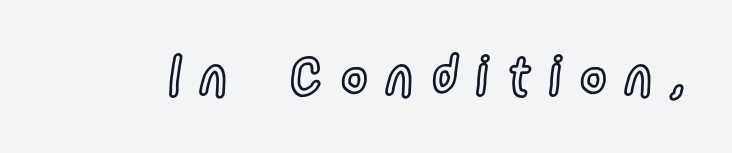
The image shows 54 px condensed type; set unusually wide letter spacing (+0.38 em), not underlined; a medium x-height.
